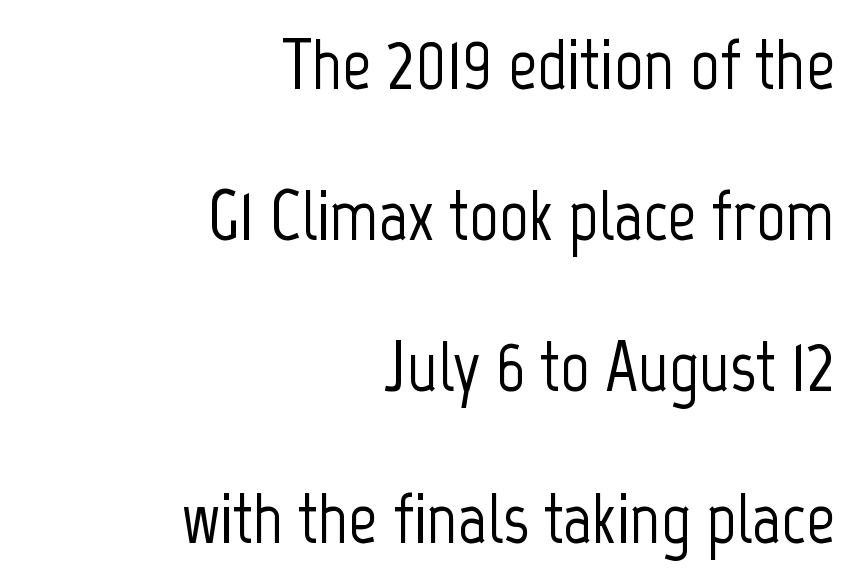
You can tell it's not italic because the verticals are truly vertical. Caption: standard tracking, unaltered. All the whitespace from short lines collects on the left. In terms of letterform style, serifs are entirely absent.
